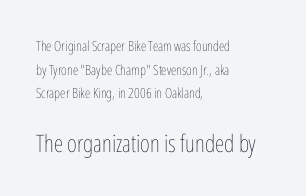
Weight: not bold — regular or lighter. Which of the two is more prominent by size? The second, at the bottom. This sample is left-justified, so line endings fall wherever the words run out. Compared with typical paragraphs, the rows here are spaced about the same.
